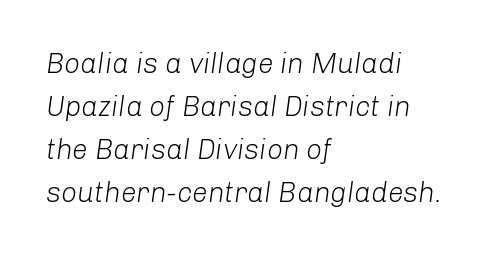
The image shows 28 px light type, italic (leaning right); set left-aligned, normal line spacing (1.53x), normal letter spacing, not underlined; low stroke contrast and a medium x-height.
